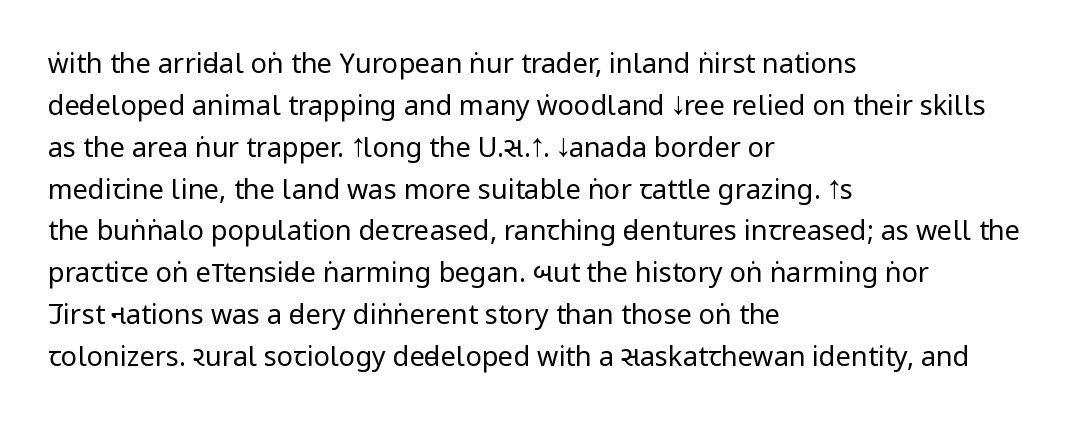
The image shows 27 px text type, upright; set left-aligned, normal line spacing (1.55x), normal letter spacing, not underlined.
